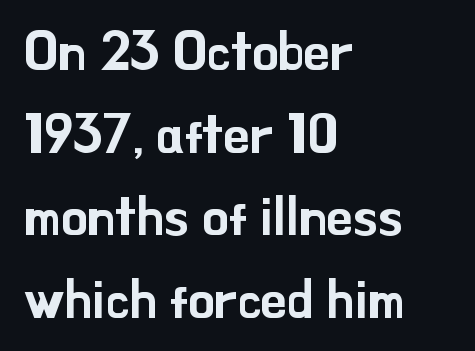
{"serif": "no", "italic": "no", "width": "normal", "stroke_contrast": "low", "x_height": "small", "monospaced": "no", "underline": "no", "align": "left", "line_spacing": "normal", "line_spacing_ratio": 1.56, "letter_spacing": "normal", "letter_spacing_em": 0.0, "glyph_px": 53}
